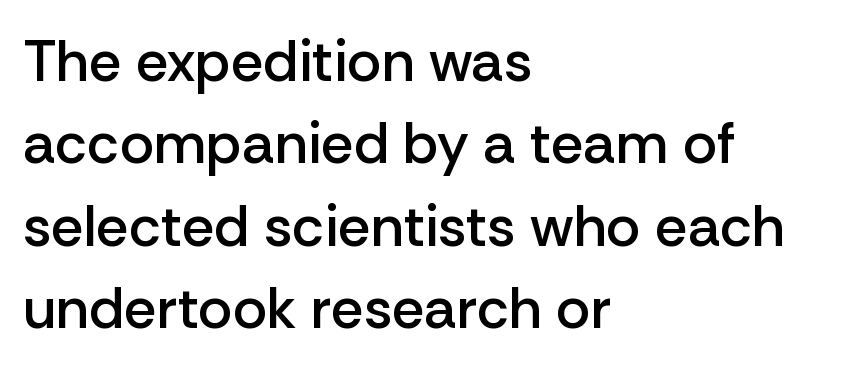
Posture: upright roman. The face used here is rendered with its standard letterfit. Font category for this specimen: sans-serif. Firm but not heavy-handed strokes: this text is semibold. The rendering uses natural spacing where letterforms have individual widths.
